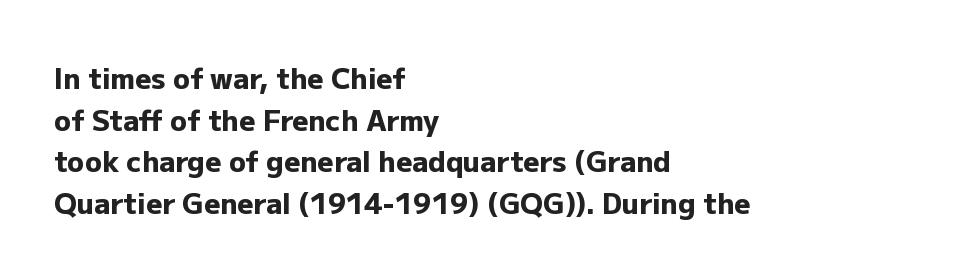
The image shows 28 px heavy sans-serif type, upright; set left-aligned, normal line spacing (1.49x), normal letter spacing, not underlined; low stroke contrast and a medium x-height.
